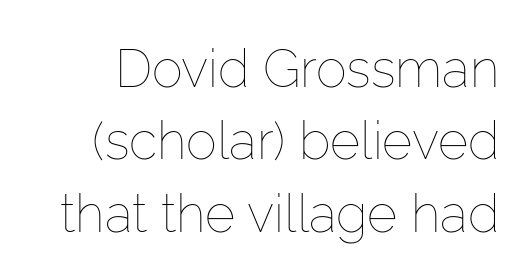
{"italic": "no", "bold": "no", "weight": "thin", "width": "normal", "stroke_contrast": "low", "x_height": "medium", "monospaced": "no", "underline": "no", "line_spacing": "normal", "line_spacing_ratio": 1.39, "letter_spacing": "normal", "letter_spacing_em": 0.0, "glyph_px": 52}
